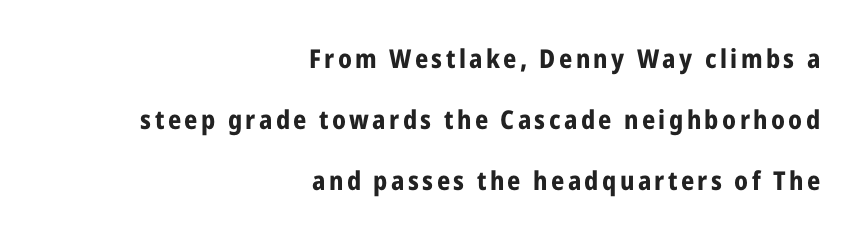
These lines are set flush right with a ragged left edge. Vertical strokes here are truly vertical. The strokes are fattened all the way to bold. In terms of leading, this rendering errs on the spacious side. Any mark beneath the type? The region is blank.
